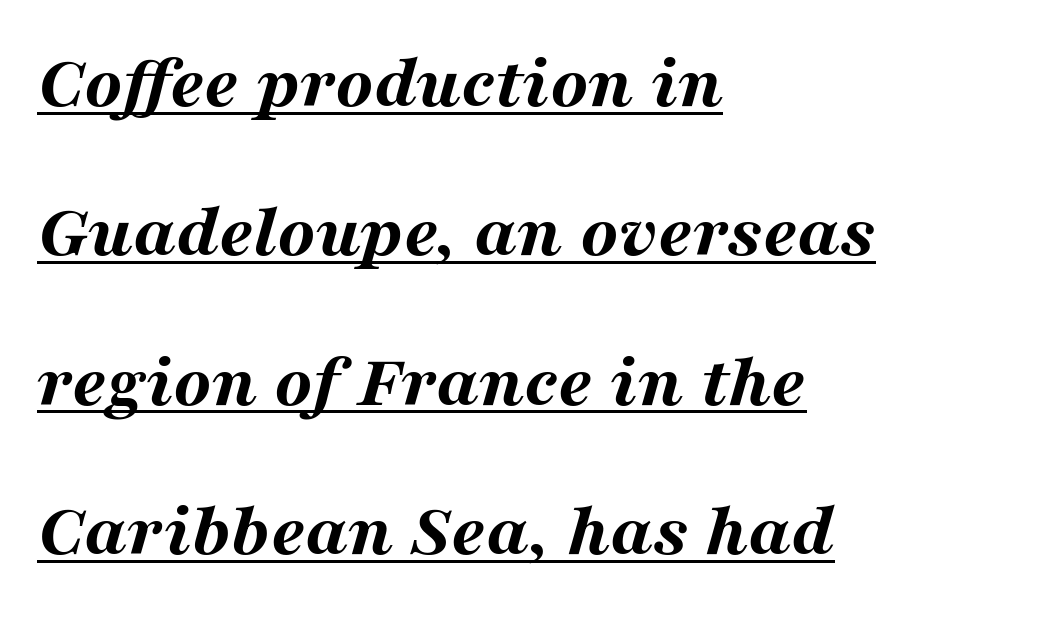
You'd pick this weight for a headline — it's a proper bold. Teacher's note: observe the even left margin — that is flush-left alignment. A typesetter would mark this as italic. The letterforms sit shoulder to shoulder at normal distance.
